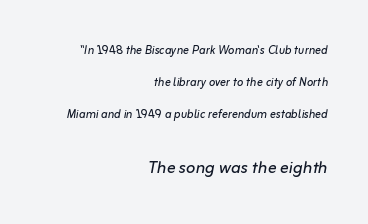
Q: Is the text bold? A: No.
Q: Is the text italic (slanted)? A: Yes, it leans right by about 10 degrees.
Q: Is the text underlined? A: No.
Q: How is the paragraph aligned? A: Right-aligned.
Q: Is the spacing between letters normal or unusually wide? A: Normal.
Q: Is the spacing between lines tight, normal or loose? A: Loose.
Q: Which block of text is set in a larger size, the first (top) or the second (bottom)? A: The second (bottom) one.
